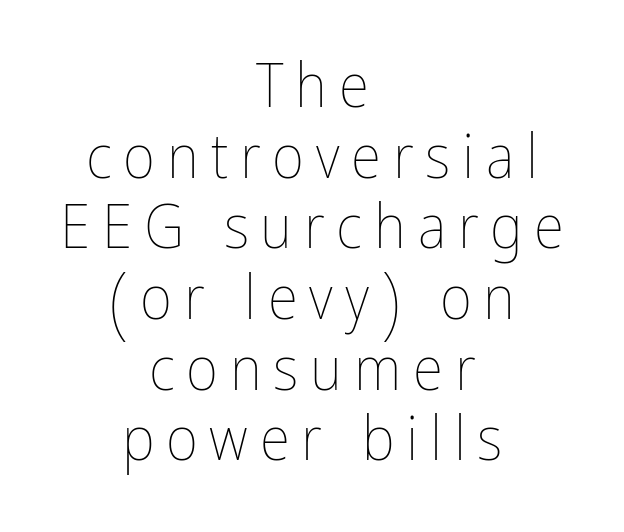
{"italic": "no", "bold": "no", "weight": "thin", "width": "condensed", "stroke_contrast": "low", "x_height": "medium", "monospaced": "no", "underline": "no", "align": "center", "line_spacing": "tight", "line_spacing_ratio": 1.14, "glyph_px": 62}
